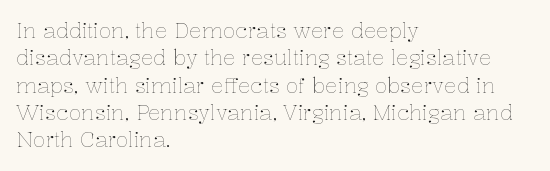
The image shows 21 px text type, upright; set left-aligned, normal line spacing (1.3x), normal letter spacing, not underlined.
